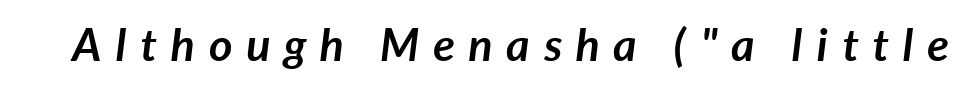
The letters are bold, with thick, heavy strokes. The face used here is proportionally spaced, like ordinary book or web type. The passage shown is not underscored anywhere. This sample uses expanded letter spacing, leaving extra air between glyphs.
